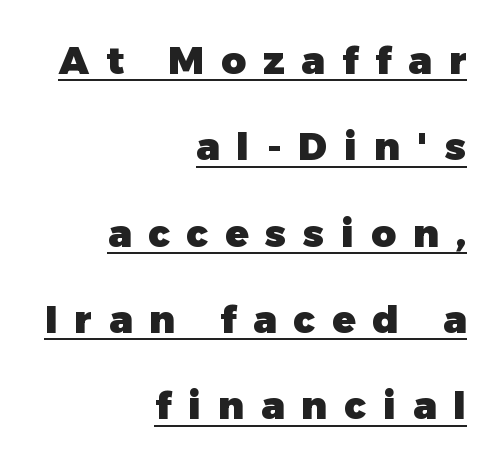
The image shows 38 px heavy sans-serif type, upright; set right-aligned, loose line spacing (2.27x), unusually wide letter spacing (+0.45 em), underlined; low stroke contrast and a medium x-height.
